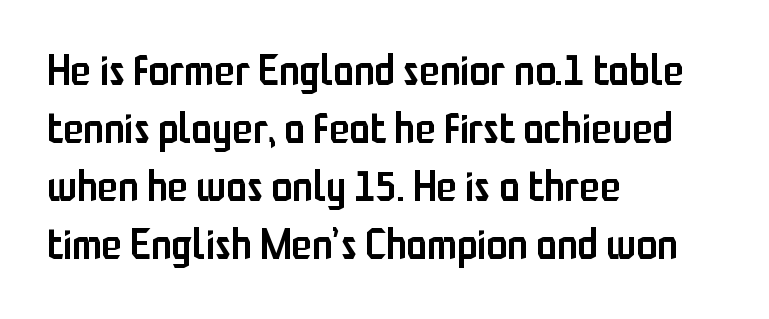
{"serif": "no", "italic": "no", "bold": "semi", "weight": "semibold", "width": "condensed", "stroke_contrast": "low", "x_height": "medium", "monospaced": "no", "underline": "no", "align": "left", "line_spacing": "normal", "line_spacing_ratio": 1.38, "letter_spacing": "normal", "letter_spacing_em": 0.0, "glyph_px": 42}
